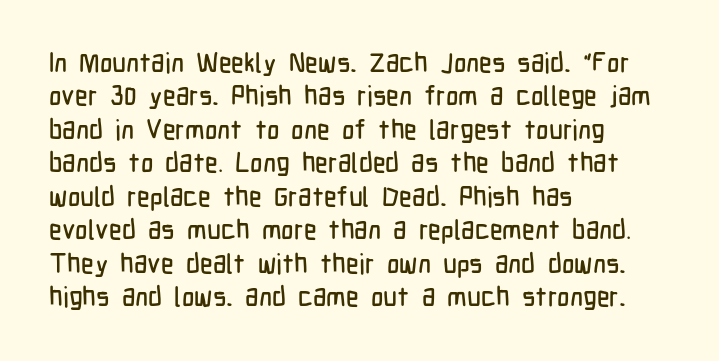
The specimen reads as upright at a glance. The words here are not underlined. Horizontal alignment here is leftward, the default for most running prose. The gaps between neighbouring characters are ordinary and unremarkable.
